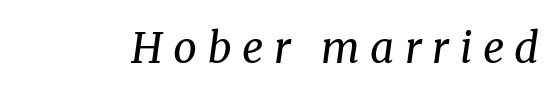
{"serif": "yes", "italic": "yes", "lean": "right", "slant_degrees": 8, "bold": "no", "weight": "regular", "width": "normal", "stroke_contrast": "medium", "x_height": "medium", "monospaced": "no", "underline": "no", "letter_spacing": "wide", "letter_spacing_em": 0.25, "glyph_px": 42}
